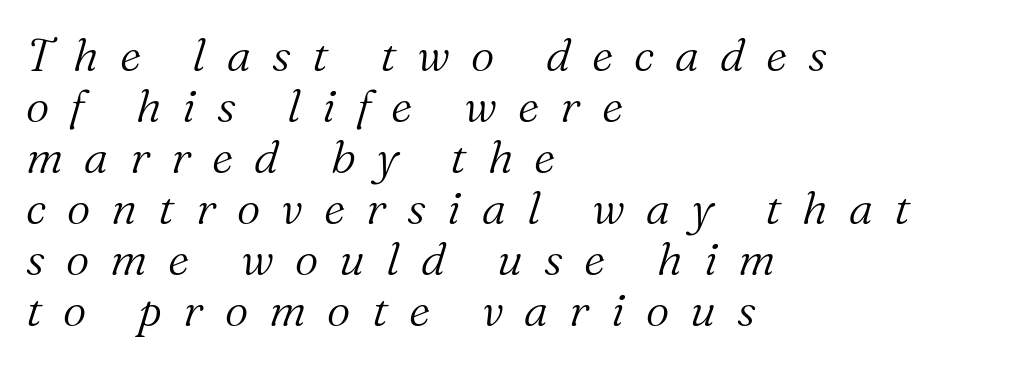
The image shows 46 px light serif type, italic (leaning right); set left-aligned, tight line spacing (1.11x), unusually wide letter spacing (+0.46 em), not underlined; medium stroke contrast and a medium x-height.
